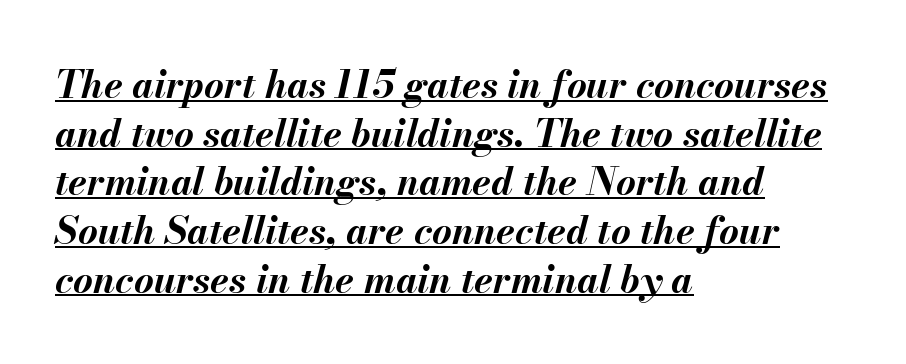
Q: Is the text bold? A: Yes.
Q: Is the text italic (slanted)? A: Yes, it leans right by about 13 degrees.
Q: Is the text underlined? A: Yes.
Q: How is the paragraph aligned? A: Left-aligned.
Q: Is the spacing between letters normal or unusually wide? A: Normal.
Q: Is the spacing between lines tight, normal or loose? A: Normal.
Q: Width (condensed, normal, or wide)? A: Normal.
Q: Stroke contrast? A: Medium.
Q: x-height? A: Small.
Q: Monospaced? A: No.
